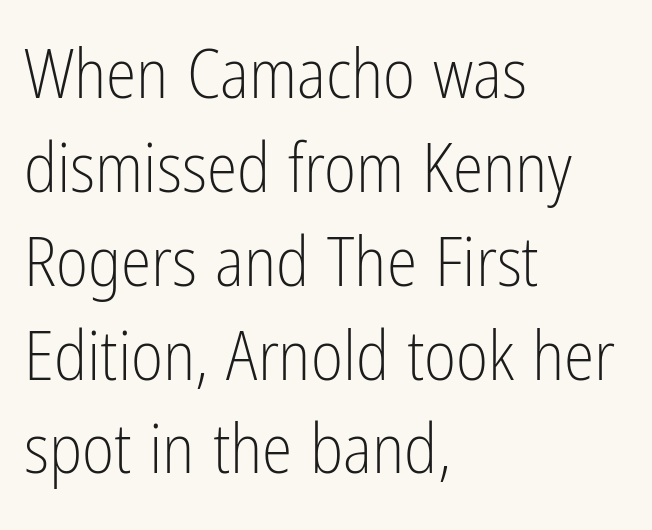
The image shows 69 px light, condensed sans-serif type, upright; set left-aligned, normal line spacing (1.36x), normal letter spacing, not underlined; low stroke contrast and a medium x-height.
